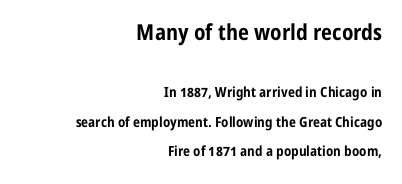
Q: Is the text bold? A: Yes.
Q: Is the text italic (slanted)? A: No, it is upright.
Q: Is the text underlined? A: No.
Q: How is the paragraph aligned? A: Right-aligned.
Q: Is the spacing between letters normal or unusually wide? A: Normal.
Q: Is the spacing between lines tight, normal or loose? A: Loose.
Q: Which block of text is set in a larger size, the first (top) or the second (bottom)? A: The first (top) one.
